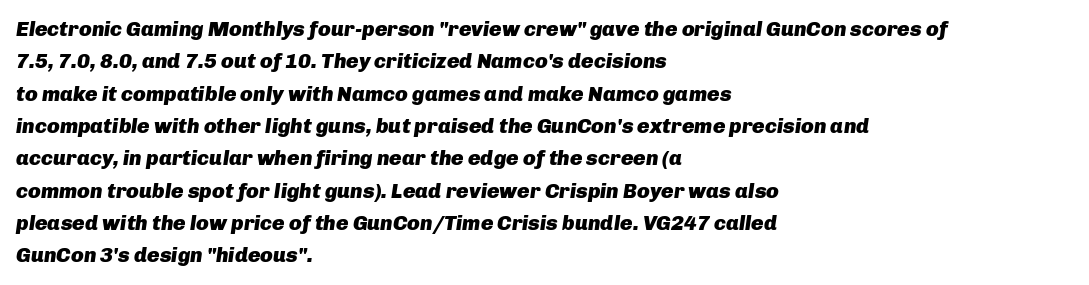
Q: Is the text bold? A: Yes.
Q: Is the text italic (slanted)? A: Yes, it leans right by about 8 degrees.
Q: Is the text underlined? A: No.
Q: How is the paragraph aligned? A: Left-aligned.
Q: Is the spacing between letters normal or unusually wide? A: Normal.
Q: Is the spacing between lines tight, normal or loose? A: Normal.
